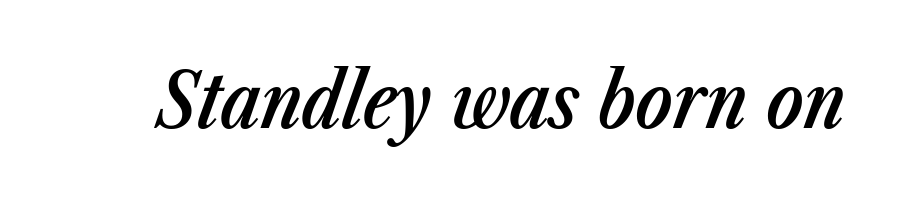
The image shows 77 px semibold, condensed type, italic (leaning right); set normal letter spacing, not underlined; low stroke contrast and a medium x-height.
